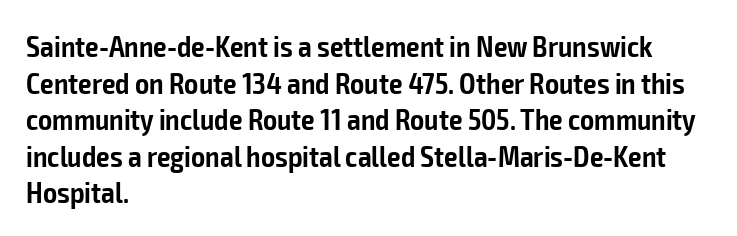
The image shows 30 px semibold, condensed sans-serif type, upright; set left-aligned, line spacing 1.22x, normal letter spacing, not underlined; low stroke contrast and a medium x-height.
